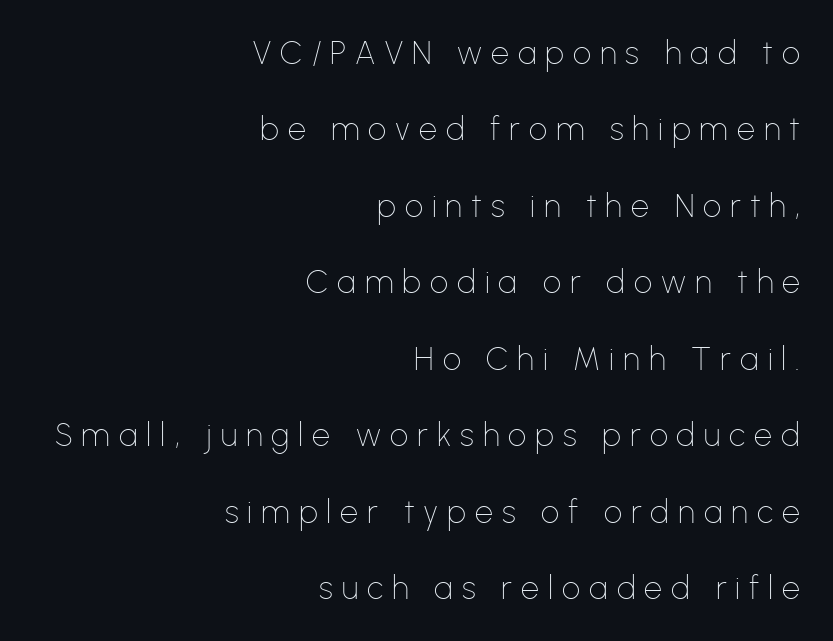
{"serif": "no", "italic": "no", "bold": "no", "weight": "thin", "width": "normal", "stroke_contrast": "low", "x_height": "medium", "monospaced": "no", "underline": "no", "align": "right", "line_spacing": "loose", "line_spacing_ratio": 2.39, "letter_spacing": "wide", "letter_spacing_em": 0.28, "glyph_px": 32}
